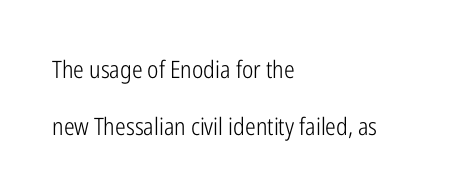
Q: Is the text bold? A: No.
Q: Is the text italic (slanted)? A: No, it is upright.
Q: Is the text underlined? A: No.
Q: How is the paragraph aligned? A: Left-aligned.
Q: Is the spacing between letters normal or unusually wide? A: Normal.
Q: Is the spacing between lines tight, normal or loose? A: Loose.
